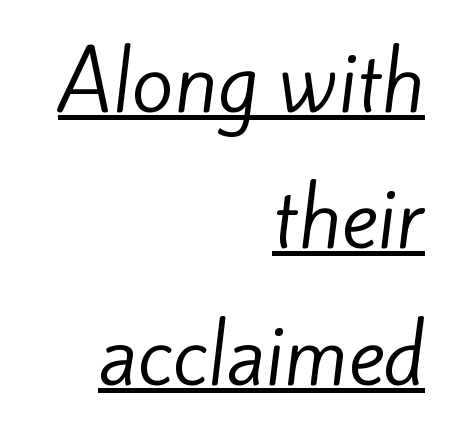
The passage shown is typed in a proportional face where columns would drift. Each line of the rendering has a horizontal stroke beneath the glyphs. Are there feet on the stems? There aren't — it's a sans. Caption: multi-line text, flush right, ragged left. Does extra space separate the letters? No, they use regular spacing.
